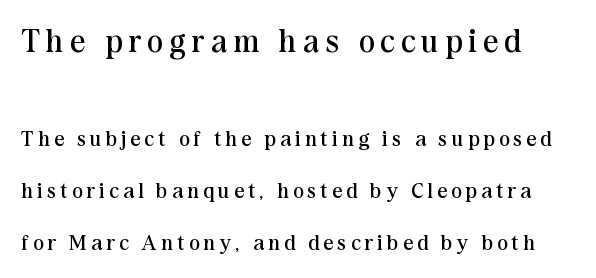
{"serif": "yes", "italic": "no", "bold": "no", "weight": "regular", "width": "normal", "stroke_contrast": "medium", "x_height": "medium", "monospaced": "no", "underline": "no", "line_spacing": "loose", "line_spacing_ratio": 2.36, "letter_spacing": "wide", "letter_spacing_em": 0.2, "larger_block": "first", "size_ratio": 1.5, "glyph_px": 33}
